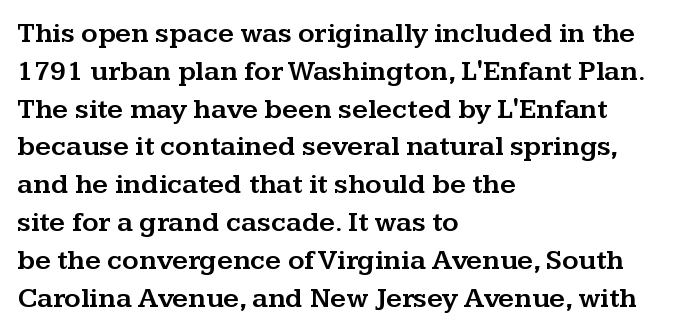
Q: Is the text italic (slanted)? A: No, it is upright.
Q: Is the typeface a serif or a sans-serif typeface? A: Serif.
Q: Is the text underlined? A: No.
Q: How is the paragraph aligned? A: Left-aligned.
Q: Is the spacing between letters normal or unusually wide? A: Normal.
Q: Is the spacing between lines tight, normal or loose? A: Normal.
Q: Width (condensed, normal, or wide)? A: Wide.
Q: Stroke contrast? A: Medium.
Q: x-height? A: Medium.
Q: Monospaced? A: No.
